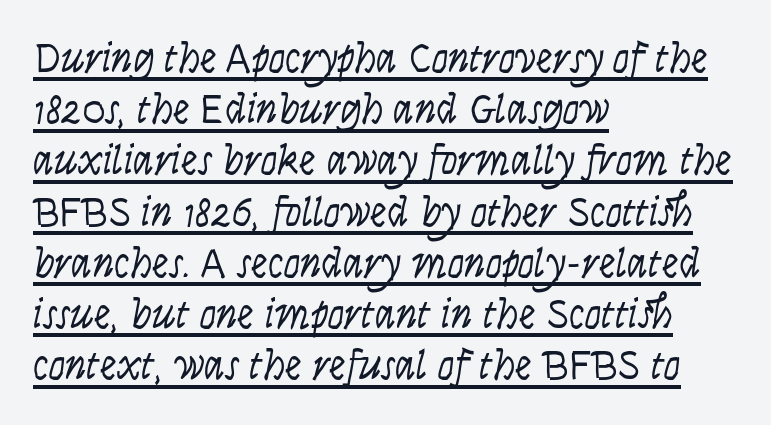
Q: Is the text bold? A: No.
Q: Is the text italic (slanted)? A: Yes, it leans right by about 9 degrees.
Q: Is the text underlined? A: Yes.
Q: How is the paragraph aligned? A: Left-aligned.
Q: Is the spacing between letters normal or unusually wide? A: Normal.
Q: Width (condensed, normal, or wide)? A: Condensed.
Q: Stroke contrast? A: Low.
Q: x-height? A: Large.
Q: Monospaced? A: No.
